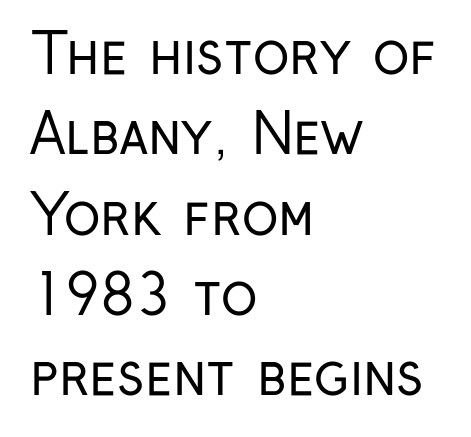
Q: Is the text bold? A: No.
Q: Is the text italic (slanted)? A: No, it is upright.
Q: Is the typeface a serif or a sans-serif typeface? A: Sans-serif.
Q: Is the text underlined? A: No.
Q: How is the paragraph aligned? A: Left-aligned.
Q: Is the spacing between letters normal or unusually wide? A: Normal.
Q: Is the spacing between lines tight, normal or loose? A: Normal.
Q: Width (condensed, normal, or wide)? A: Condensed.
Q: Stroke contrast? A: Low.
Q: x-height? A: Medium.
Q: Monospaced? A: No.
